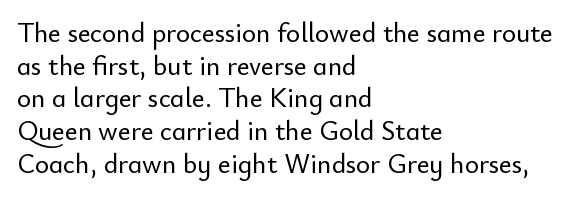
The image shows 27 px text type, upright; set left-aligned, line spacing 1.21x, normal letter spacing, not underlined.
